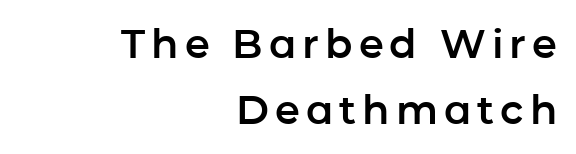
The image shows 40 px sans-serif type, upright; set right-aligned, normal line spacing (1.65x), not underlined; low stroke contrast and a medium x-height.
